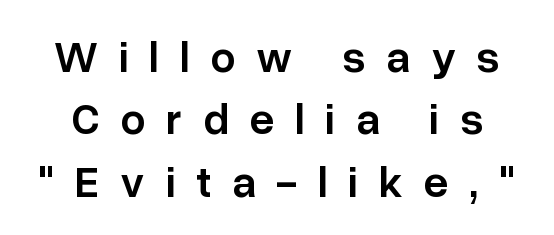
{"serif": "no", "italic": "no", "bold": "semi", "weight": "semibold", "width": "normal", "stroke_contrast": "low", "x_height": "medium", "monospaced": "no", "underline": "no", "line_spacing": "normal", "line_spacing_ratio": 1.42, "letter_spacing": "wide", "letter_spacing_em": 0.47, "glyph_px": 44}
